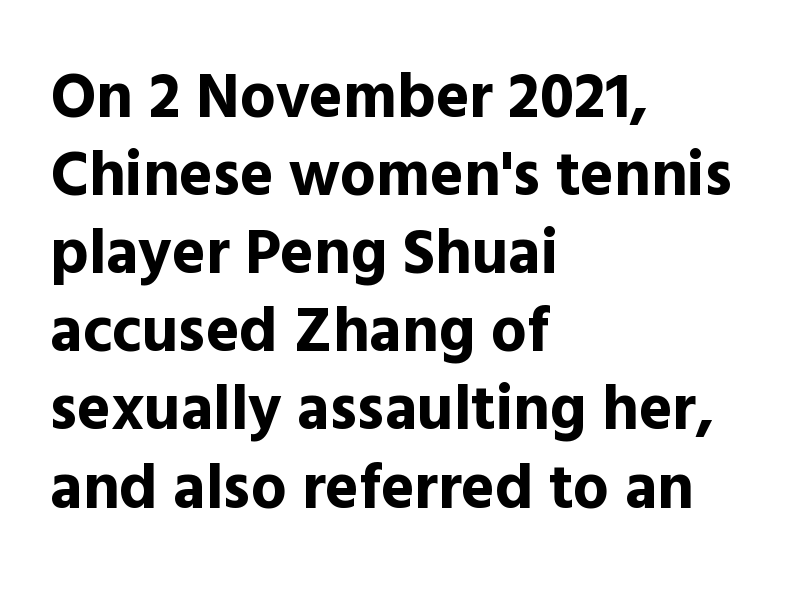
These lines were composed using upright roman letters. This rendering leaves character spacing at its baseline value. Varying glyph widths throughout — classic text-font behaviour. Short and long lines alike share a common starting point at left. Plain, unruled lines of type. Thick stems and heavy bowls — unmistakably bold.
